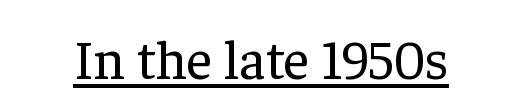
{"serif": "yes", "italic": "no", "bold": "no", "weight": "regular", "width": "normal", "stroke_contrast": "low", "x_height": "medium", "monospaced": "no", "underline": "yes", "letter_spacing": "normal", "letter_spacing_em": 0.0, "glyph_px": 55}
